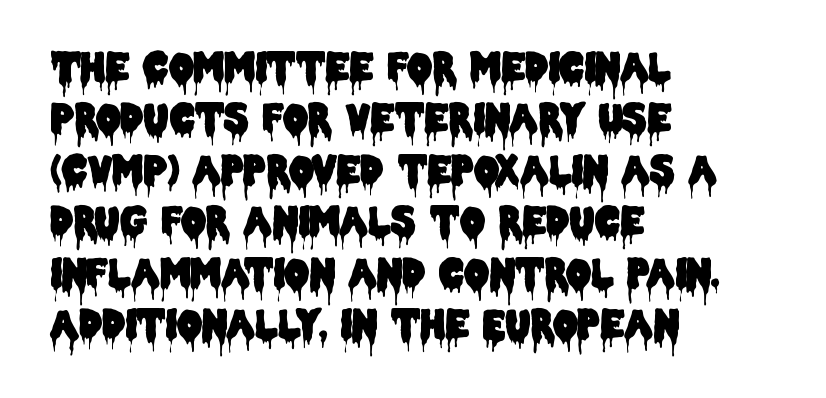
{"serif": "no", "italic": "no", "width": "condensed", "stroke_contrast": "low", "x_height": "large", "monospaced": "no", "underline": "no", "align": "left", "line_spacing": "normal", "line_spacing_ratio": 1.32, "letter_spacing": "normal", "letter_spacing_em": 0.0, "glyph_px": 39}
